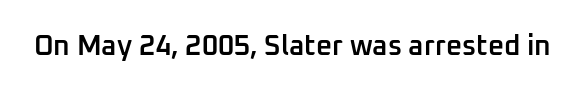
{"serif": "no", "italic": "no", "bold": "semi", "weight": "semibold", "width": "normal", "stroke_contrast": "low", "x_height": "medium", "monospaced": "no", "underline": "no", "letter_spacing": "normal", "letter_spacing_em": 0.0, "glyph_px": 28}
